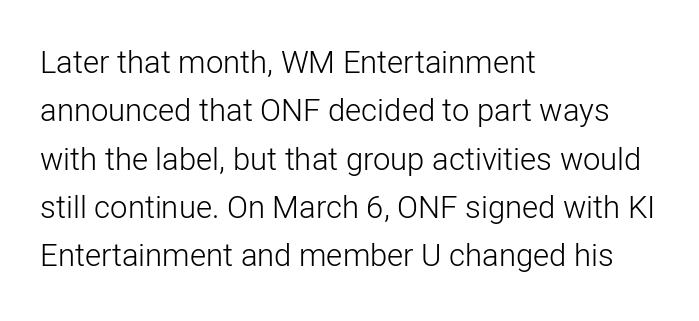
{"serif": "no", "italic": "no", "bold": "no", "weight": "light", "width": "normal", "stroke_contrast": "low", "x_height": "medium", "monospaced": "no", "underline": "no", "align": "left", "line_spacing": "normal", "line_spacing_ratio": 1.56, "letter_spacing": "normal", "letter_spacing_em": 0.0, "glyph_px": 31}
